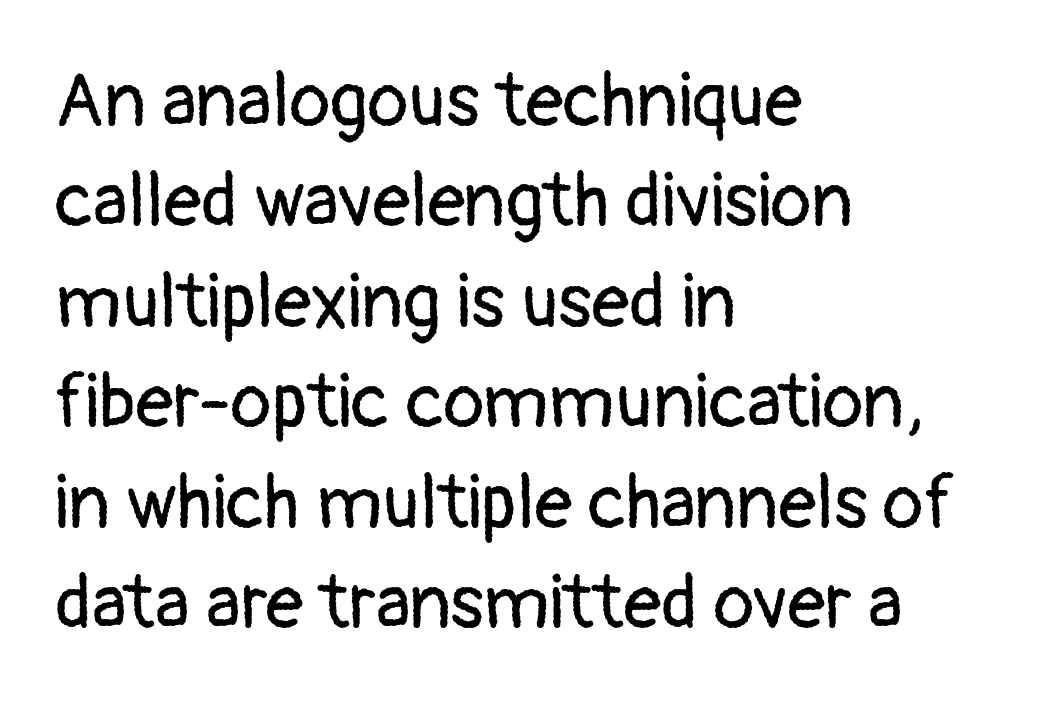
Q: Is the text bold? A: No.
Q: Is the text italic (slanted)? A: No, it is upright.
Q: Is the typeface a serif or a sans-serif typeface? A: Sans-serif.
Q: Is the text underlined? A: No.
Q: How is the paragraph aligned? A: Left-aligned.
Q: Is the spacing between letters normal or unusually wide? A: Normal.
Q: Is the spacing between lines tight, normal or loose? A: Normal.
Q: Width (condensed, normal, or wide)? A: Normal.
Q: Stroke contrast? A: Low.
Q: x-height? A: Medium.
Q: Monospaced? A: No.
